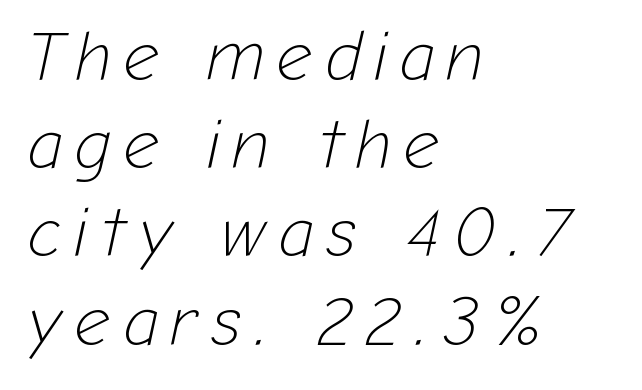
Q: Is the text bold? A: No.
Q: Is the text italic (slanted)? A: Yes, it leans right by about 12 degrees.
Q: Is the text underlined? A: No.
Q: How is the paragraph aligned? A: Left-aligned.
Q: Is the spacing between lines tight, normal or loose? A: Normal.
Q: Width (condensed, normal, or wide)? A: Normal.
Q: Stroke contrast? A: Low.
Q: x-height? A: Medium.
Q: Monospaced? A: No.
